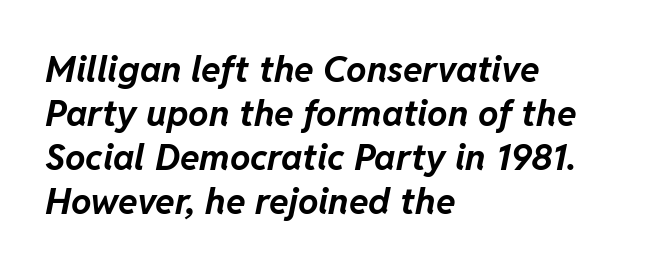
{"italic": "yes", "lean": "right", "slant_degrees": 11, "bold": "yes", "weight": "bold", "width": "normal", "stroke_contrast": "low", "x_height": "medium", "monospaced": "no", "underline": "no", "align": "left", "line_spacing_ratio": 1.22, "letter_spacing": "normal", "letter_spacing_em": 0.0, "glyph_px": 36}
